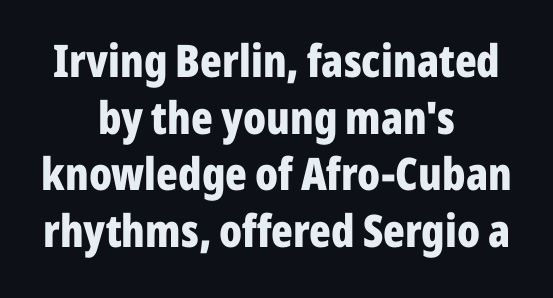
{"serif": "no", "italic": "no", "bold": "yes", "weight": "bold", "width": "condensed", "stroke_contrast": "low", "x_height": "medium", "monospaced": "no", "underline": "no", "align": "center", "line_spacing": "normal", "line_spacing_ratio": 1.26, "letter_spacing": "normal", "letter_spacing_em": 0.0, "glyph_px": 45}
